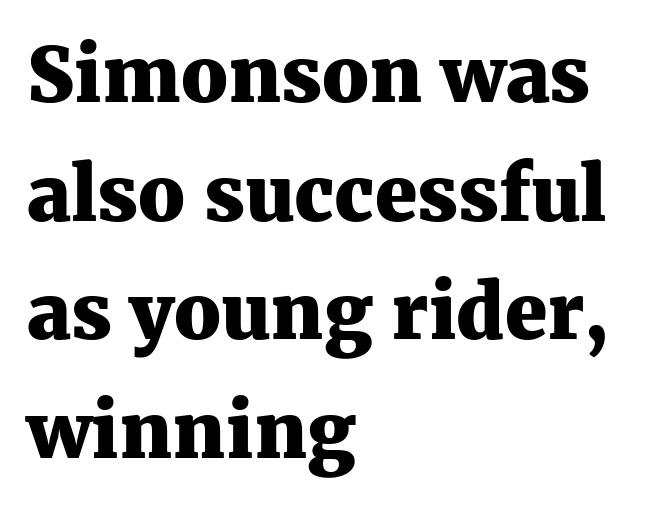
{"serif": "yes", "italic": "no", "bold": "yes", "weight": "heavy", "width": "normal", "stroke_contrast": "medium", "x_height": "medium", "monospaced": "no", "underline": "no", "align": "left", "line_spacing": "normal", "line_spacing_ratio": 1.56, "letter_spacing": "normal", "letter_spacing_em": 0.0, "glyph_px": 76}
